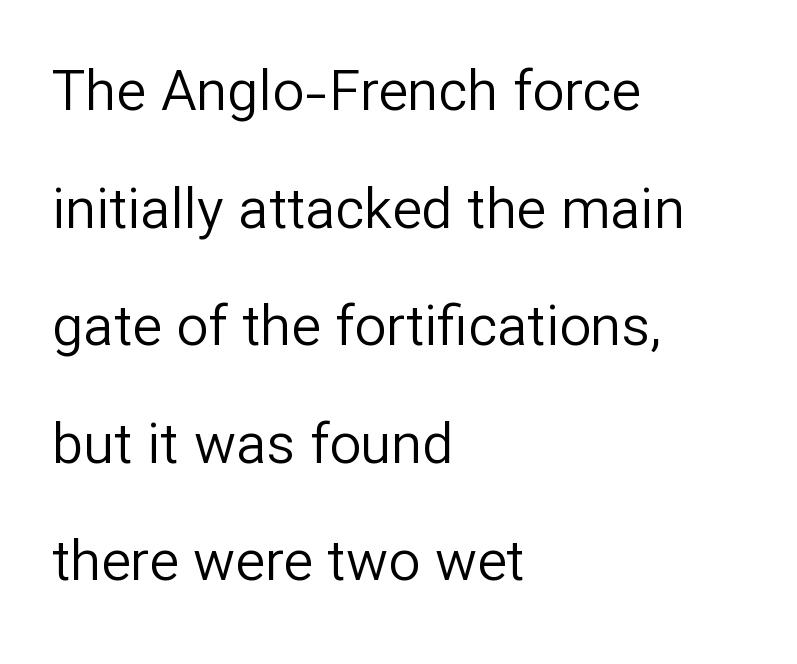
Q: Is the text bold? A: No.
Q: Is the text italic (slanted)? A: No, it is upright.
Q: Is the typeface a serif or a sans-serif typeface? A: Sans-serif.
Q: Is the text underlined? A: No.
Q: How is the paragraph aligned? A: Left-aligned.
Q: Is the spacing between letters normal or unusually wide? A: Normal.
Q: Is the spacing between lines tight, normal or loose? A: Loose.
Q: Width (condensed, normal, or wide)? A: Normal.
Q: Stroke contrast? A: Low.
Q: x-height? A: Medium.
Q: Monospaced? A: No.
